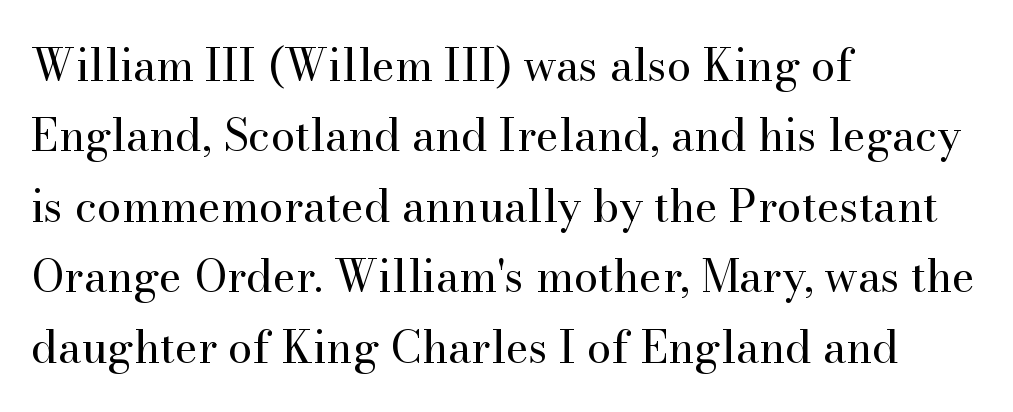
Q: Is the text bold? A: No.
Q: Is the text italic (slanted)? A: No, it is upright.
Q: Is the typeface a serif or a sans-serif typeface? A: Serif.
Q: Is the text underlined? A: No.
Q: How is the paragraph aligned? A: Left-aligned.
Q: Is the spacing between letters normal or unusually wide? A: Normal.
Q: Is the spacing between lines tight, normal or loose? A: Normal.
Q: Width (condensed, normal, or wide)? A: Normal.
Q: Stroke contrast? A: High.
Q: x-height? A: Small.
Q: Monospaced? A: No.
